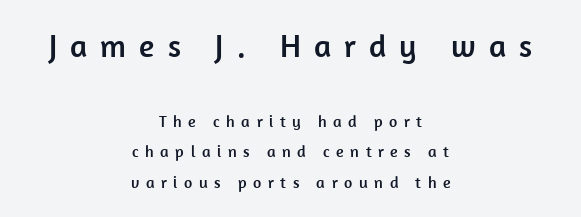
The image shows 32 px sans-serif type, upright; set centered, line spacing 1.89x, unusually wide letter spacing (+0.41 em), not underlined; the first (top) block is 2.0x larger; low stroke contrast and a medium x-height.
